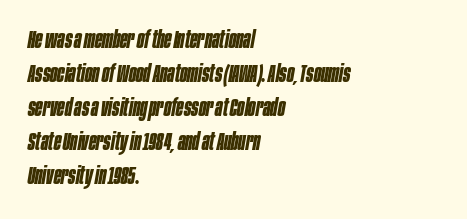
The image shows 24 px bold type, italic (leaning right); set left-aligned, normal line spacing (1.42x), normal letter spacing, not underlined.
